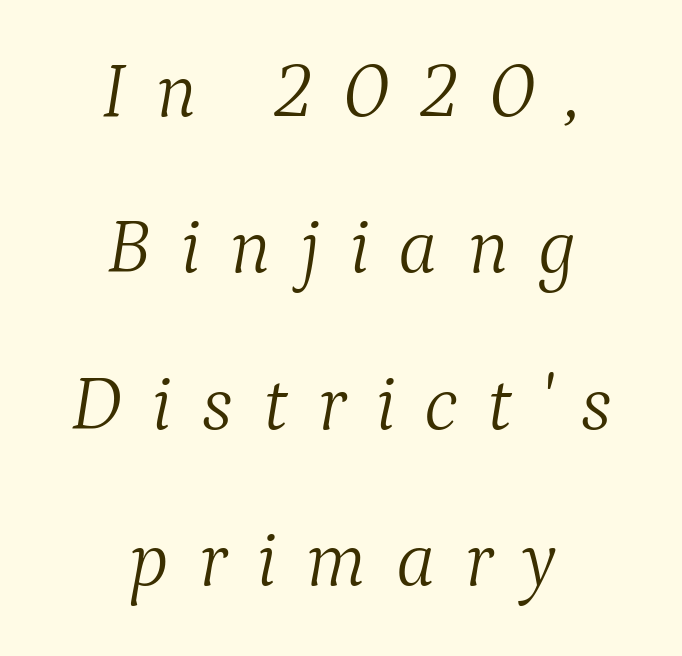
The image shows 79 px light serif type, italic (leaning right); set centered, loose line spacing (1.98x), unusually wide letter spacing (+0.37 em), not underlined; medium stroke contrast and a medium x-height.
